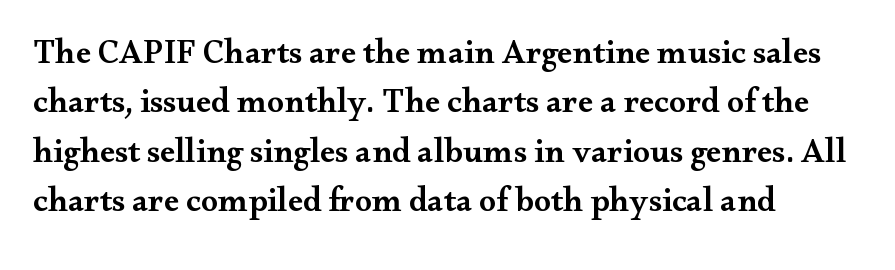
Q: Is the text bold? A: Semi-bold.
Q: Is the text italic (slanted)? A: No, it is upright.
Q: Is the typeface a serif or a sans-serif typeface? A: Serif.
Q: Is the text underlined? A: No.
Q: How is the paragraph aligned? A: Left-aligned.
Q: Is the spacing between letters normal or unusually wide? A: Normal.
Q: Is the spacing between lines tight, normal or loose? A: Normal.
Q: Width (condensed, normal, or wide)? A: Wide.
Q: Stroke contrast? A: Medium.
Q: x-height? A: Small.
Q: Monospaced? A: No.
